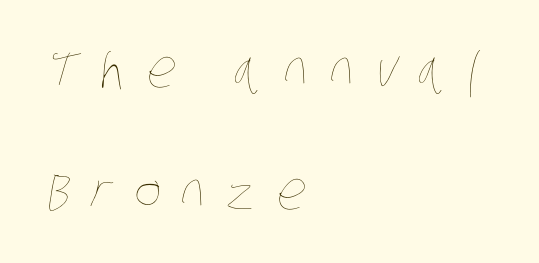
{"bold": "no", "weight": "thin", "width": "condensed", "stroke_contrast": "low", "x_height": "large", "monospaced": "no", "underline": "no", "align": "left", "line_spacing": "loose", "line_spacing_ratio": 2.34, "letter_spacing": "wide", "letter_spacing_em": 0.4, "glyph_px": 52}
